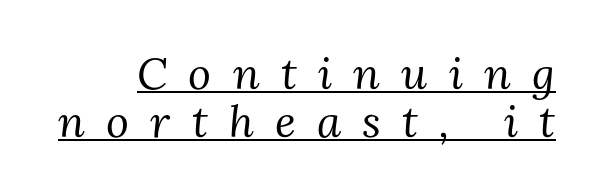
Honestly, the letter spacing is so wide it's the main thing you notice. The letters carry serifs — small finishing strokes at the ends of their stems. The leading is snug, giving the passage a crowded texture. Note the varied advance widths — an 'i' is clearly narrower than an 'm'. Decoration check: the copy is underlined. A typesetter would mark this as italic.
